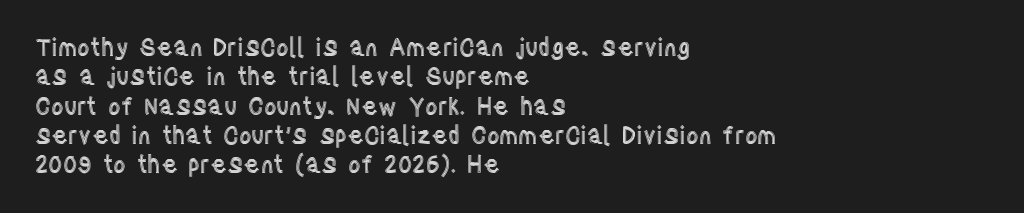
{"italic": "no", "underline": "no", "align": "left", "line_spacing_ratio": 1.22, "letter_spacing": "normal", "letter_spacing_em": 0.0, "glyph_px": 24}
